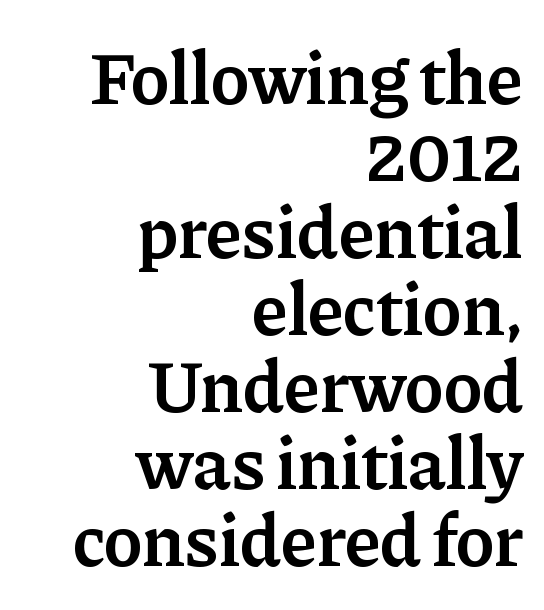
Q: Is the text bold? A: Semi-bold.
Q: Is the text italic (slanted)? A: No, it is upright.
Q: Is the typeface a serif or a sans-serif typeface? A: Serif.
Q: Is the text underlined? A: No.
Q: How is the paragraph aligned? A: Right-aligned.
Q: Is the spacing between letters normal or unusually wide? A: Normal.
Q: Is the spacing between lines tight, normal or loose? A: Tight.
Q: Width (condensed, normal, or wide)? A: Normal.
Q: Stroke contrast? A: Low.
Q: x-height? A: Medium.
Q: Monospaced? A: No.
